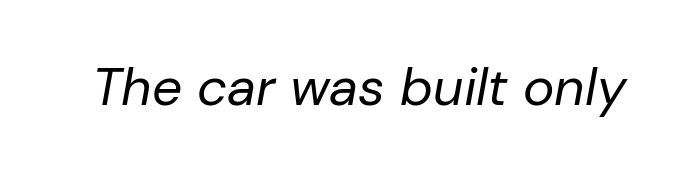
Weight: in the light-to-regular range. The passage shown leans; its letterforms are oblique. The letters advance in unequal steps, a hallmark of proportional type. The line texture is even and compact thanks to regular tracking. Has an underline been added? It has not.
